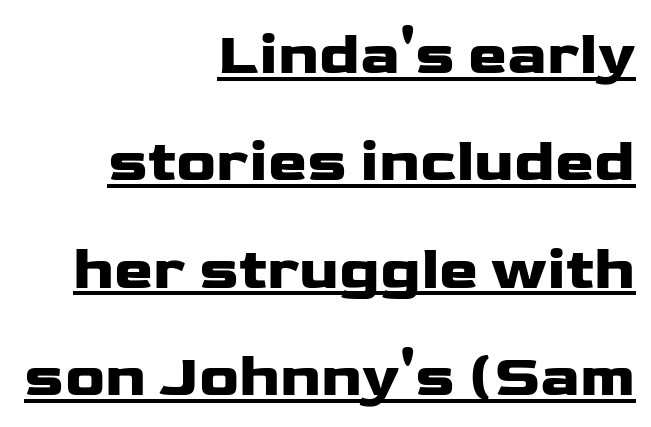
The image shows 59 px wide sans-serif type, upright; set right-aligned, line spacing 1.82x, normal letter spacing, underlined; low stroke contrast and a medium x-height.
